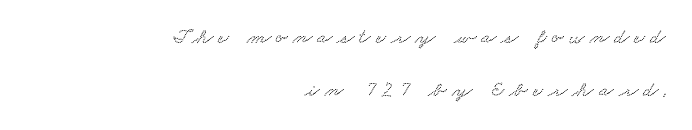
Q: Is the text underlined? A: No.
Q: How is the paragraph aligned? A: Right-aligned.
Q: Is the spacing between letters normal or unusually wide? A: Unusually wide.
Q: Is the spacing between lines tight, normal or loose? A: Loose.
